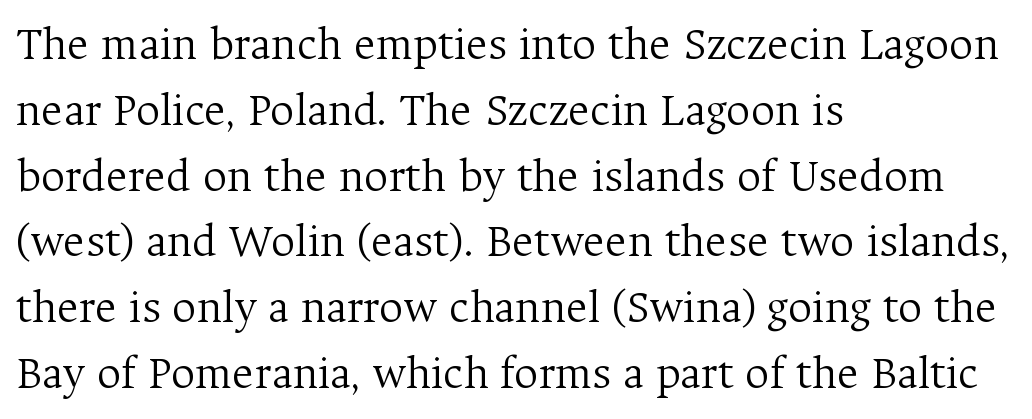
The image shows 47 px light serif type, upright; set left-aligned, normal line spacing (1.4x), normal letter spacing, not underlined; medium stroke contrast and a medium x-height.
